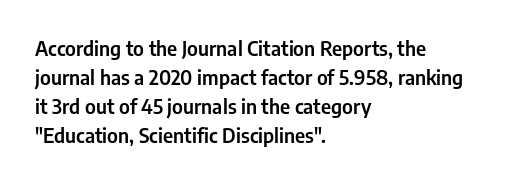
Rows of type keep a routine distance in the vertical direction. Is the block centered? No — it sits flush against the left margin. No italicization has been applied; the sample stays upright. Letters rest on an invisible, unmarked baseline.
